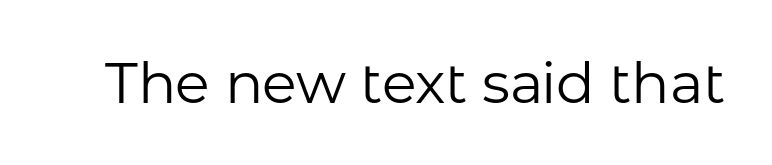
The image shows 57 px regular-weight sans-serif type, upright; set normal letter spacing, not underlined; low stroke contrast and a medium x-height.
